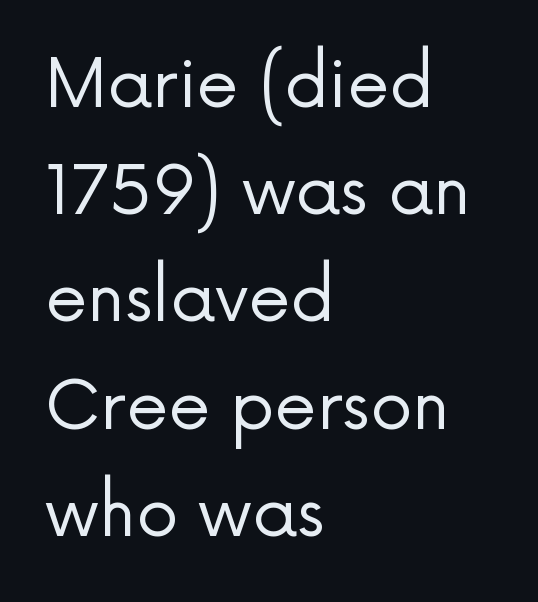
Each new line begins a customary step beneath the previous one. Rule under the text: the space is simply empty. When letters stand straight like this, we call the style roman or upright. Which margin do the lines hug? The left one — the right edge is uneven. Unlike a traditional serif, this face leaves its strokes unadorned. The weight would be labelled regular, book, light, or lighter still.
